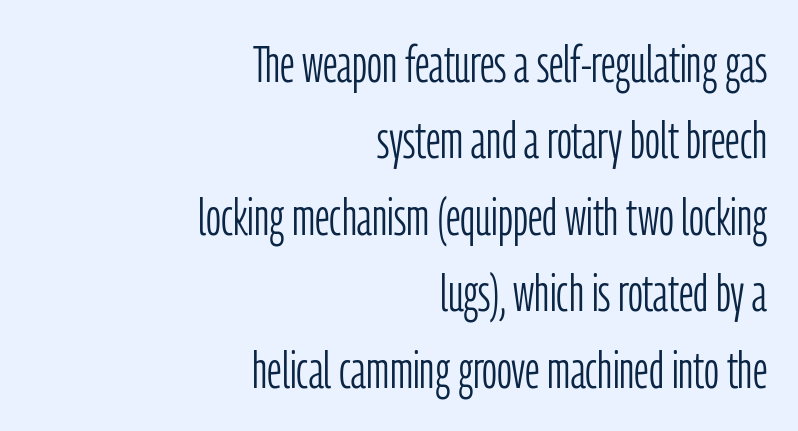
Students, note that the glyphs here touch the page at normal intervals. Proportional: the letters do not fall into vertical columns. No word sits above an underline. Horizontally, the lines are justified to the trailing edge only. Regarding serifs, this sample does without them. The type sits square on the baseline with zero lean.
